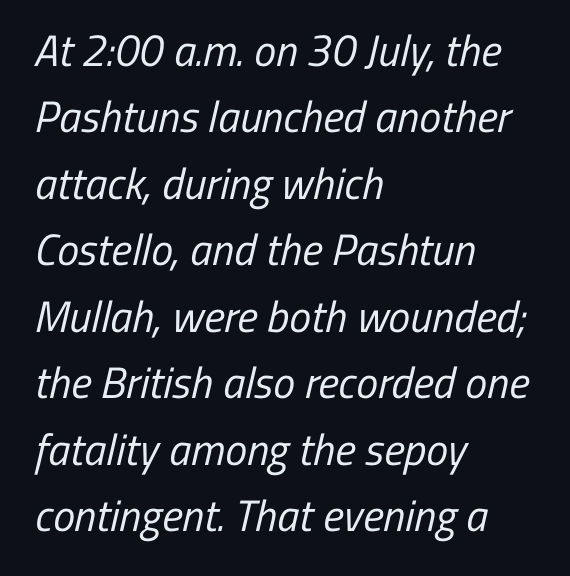
{"serif": "no", "bold": "no", "weight": "regular", "width": "condensed", "stroke_contrast": "low", "x_height": "medium", "monospaced": "no", "underline": "no", "align": "left", "line_spacing": "normal", "line_spacing_ratio": 1.51, "letter_spacing": "normal", "letter_spacing_em": 0.0, "glyph_px": 44}
